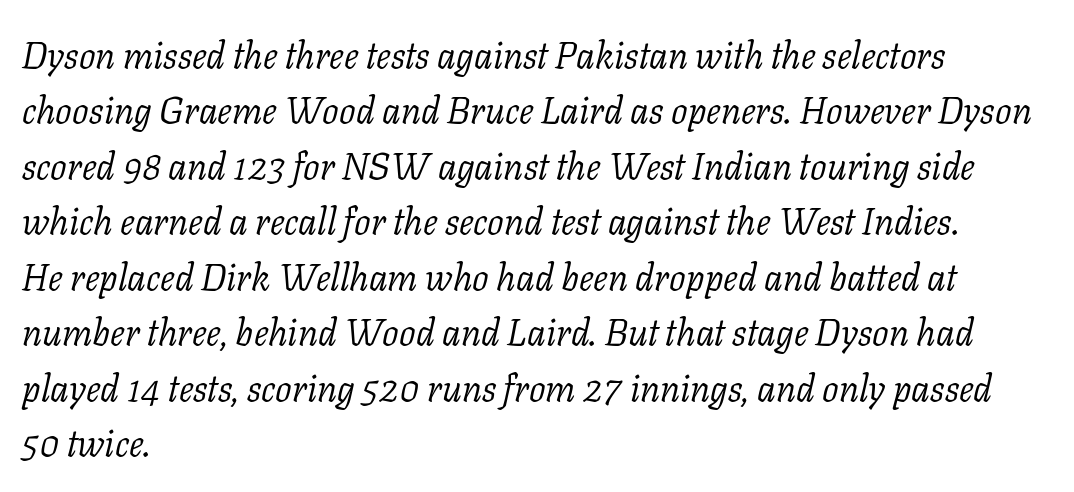
This sample has the flowing, uneven cadence of proportional lettering. Honestly, there is no underline to notice here at all. Stems here are at most as thick as an everyday book face. Each letter's strokes conclude with small projecting serifs. The passage shown leans; its letterforms are oblique.
